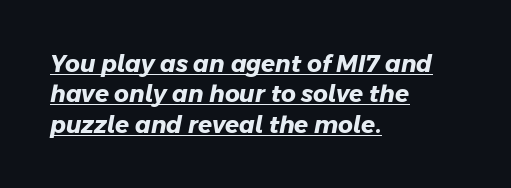
Q: Is the text bold? A: Yes.
Q: Is the text underlined? A: Yes.
Q: How is the paragraph aligned? A: Left-aligned.
Q: Is the spacing between letters normal or unusually wide? A: Normal.
Q: Is the spacing between lines tight, normal or loose? A: Normal.
